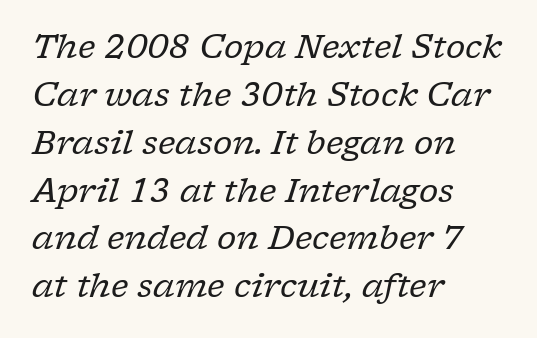
{"serif": "yes", "italic": "yes", "lean": "right", "slant_degrees": 17, "bold": "no", "weight": "regular", "width": "normal", "stroke_contrast": "low", "x_height": "medium", "monospaced": "no", "underline": "no", "align": "left", "line_spacing": "normal", "line_spacing_ratio": 1.45, "letter_spacing": "normal", "letter_spacing_em": 0.0, "glyph_px": 33}
